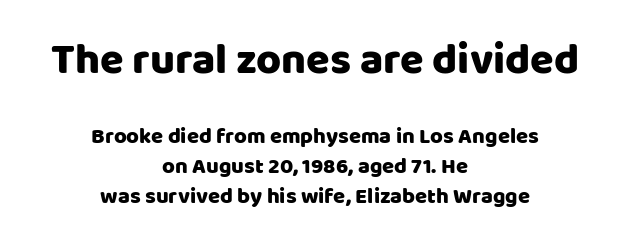
The image shows 43 px sans-serif type, upright; set centered, normal line spacing (1.35x), normal letter spacing, not underlined; the first (top) block is 1.95x larger; low stroke contrast and a large x-height.
